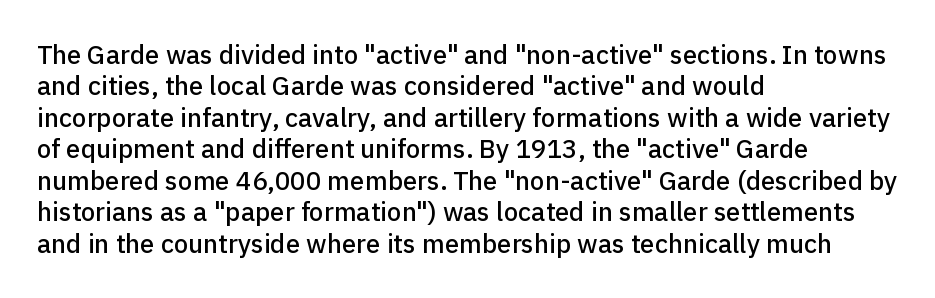
Tracking value appears to be zero — textbook default spacing. Rendered with straight, roman letterforms. Short and long lines alike share a common starting point at left. A bare baseline throughout the passage.
